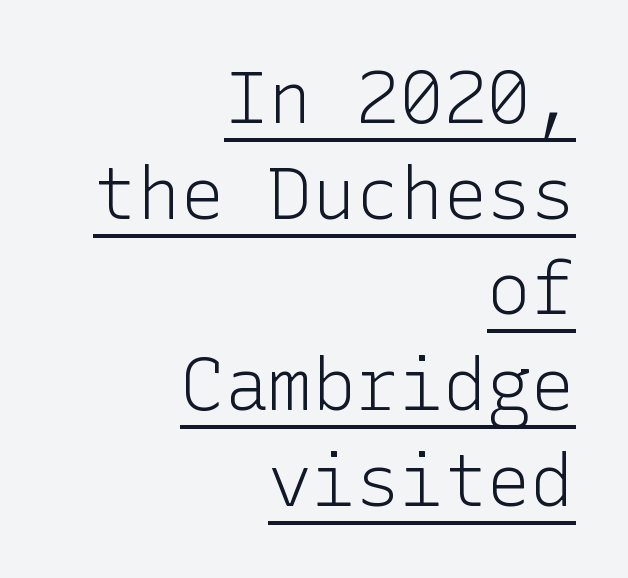
Glyph-to-glyph distance matches everyday printed text. The designer left line spacing at the default. The strokes carry an ordinary text weight at most. Ascenders rise straight up at ninety degrees. Glance below the letters and you will spot a drawn line. Unlike a traditional serif, this face leaves its strokes unadorned.
